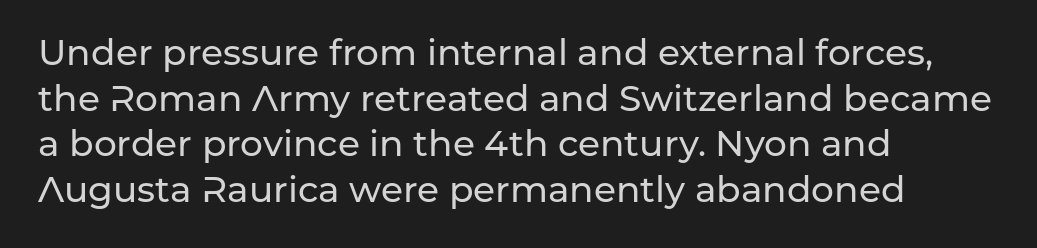
Q: Is the text italic (slanted)? A: No, it is upright.
Q: Is the typeface a serif or a sans-serif typeface? A: Sans-serif.
Q: Is the text underlined? A: No.
Q: How is the paragraph aligned? A: Left-aligned.
Q: Is the spacing between letters normal or unusually wide? A: Normal.
Q: Is the spacing between lines tight, normal or loose? A: Normal.
Q: Width (condensed, normal, or wide)? A: Normal.
Q: Stroke contrast? A: Low.
Q: x-height? A: Medium.
Q: Monospaced? A: No.
